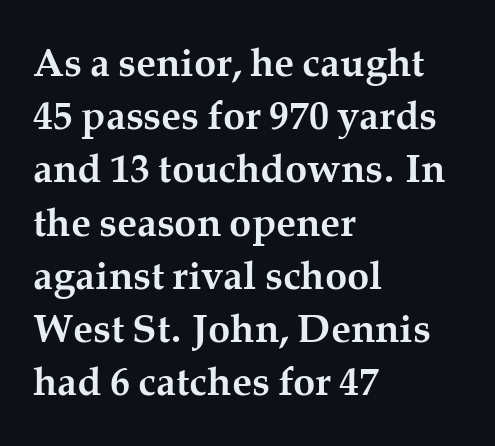
Q: Is the text bold? A: Yes.
Q: Is the text italic (slanted)? A: No, it is upright.
Q: Is the typeface a serif or a sans-serif typeface? A: Serif.
Q: Is the text underlined? A: No.
Q: How is the paragraph aligned? A: Left-aligned.
Q: Is the spacing between letters normal or unusually wide? A: Normal.
Q: Is the spacing between lines tight, normal or loose? A: Normal.
Q: Width (condensed, normal, or wide)? A: Normal.
Q: Stroke contrast? A: Medium.
Q: x-height? A: Medium.
Q: Monospaced? A: No.
